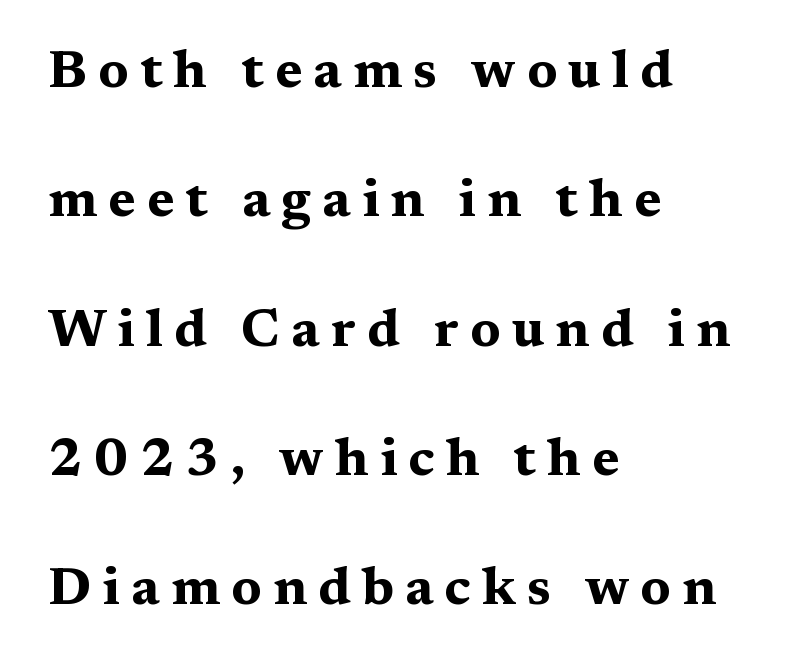
Q: Is the text bold? A: Yes.
Q: Is the text italic (slanted)? A: No, it is upright.
Q: Is the typeface a serif or a sans-serif typeface? A: Serif.
Q: Is the text underlined? A: No.
Q: How is the paragraph aligned? A: Left-aligned.
Q: Is the spacing between letters normal or unusually wide? A: Unusually wide.
Q: Is the spacing between lines tight, normal or loose? A: Loose.
Q: Width (condensed, normal, or wide)? A: Wide.
Q: Stroke contrast? A: Medium.
Q: x-height? A: Medium.
Q: Monospaced? A: No.
